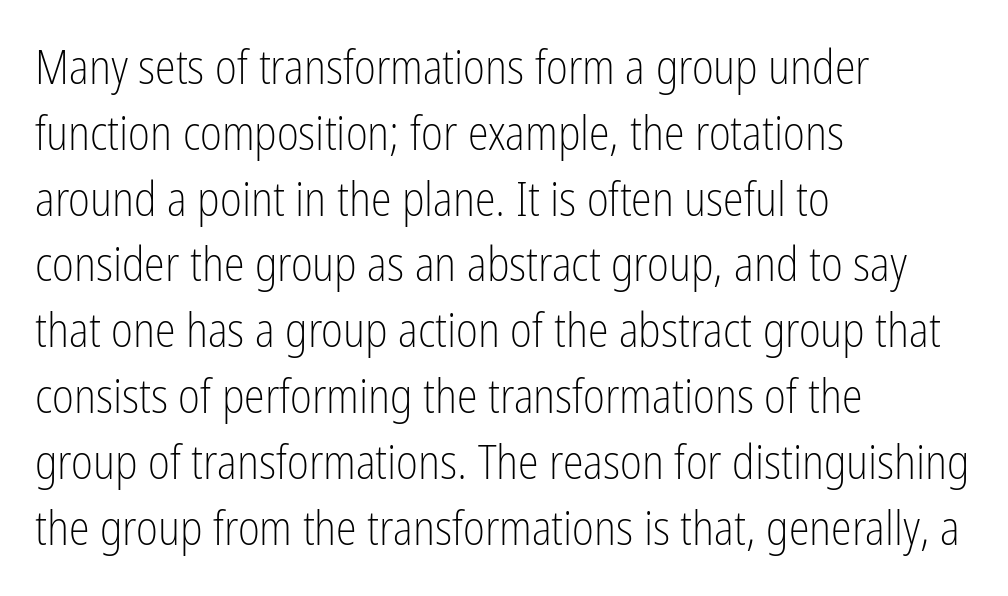
Q: Is the text bold? A: No.
Q: Is the text italic (slanted)? A: No, it is upright.
Q: Is the typeface a serif or a sans-serif typeface? A: Sans-serif.
Q: Is the text underlined? A: No.
Q: How is the paragraph aligned? A: Left-aligned.
Q: Is the spacing between letters normal or unusually wide? A: Normal.
Q: Is the spacing between lines tight, normal or loose? A: Normal.
Q: Width (condensed, normal, or wide)? A: Condensed.
Q: Stroke contrast? A: Low.
Q: x-height? A: Medium.
Q: Monospaced? A: No.
